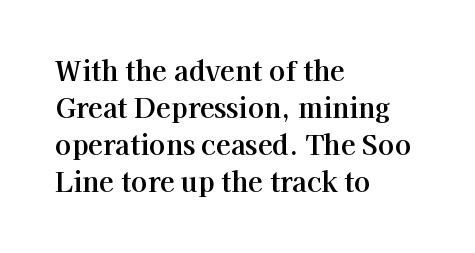
Q: Is the text italic (slanted)? A: No, it is upright.
Q: Is the text underlined? A: No.
Q: How is the paragraph aligned? A: Left-aligned.
Q: Is the spacing between letters normal or unusually wide? A: Normal.
Q: Is the spacing between lines tight, normal or loose? A: Normal.
